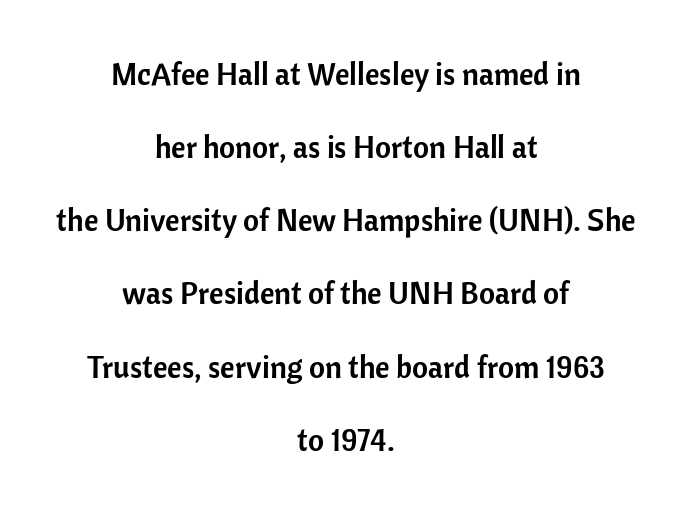
Q: Is the text italic (slanted)? A: No, it is upright.
Q: Is the typeface a serif or a sans-serif typeface? A: Sans-serif.
Q: Is the text underlined? A: No.
Q: How is the paragraph aligned? A: Centered.
Q: Is the spacing between letters normal or unusually wide? A: Normal.
Q: Is the spacing between lines tight, normal or loose? A: Loose.
Q: Width (condensed, normal, or wide)? A: Normal.
Q: Stroke contrast? A: Low.
Q: x-height? A: Medium.
Q: Monospaced? A: No.
